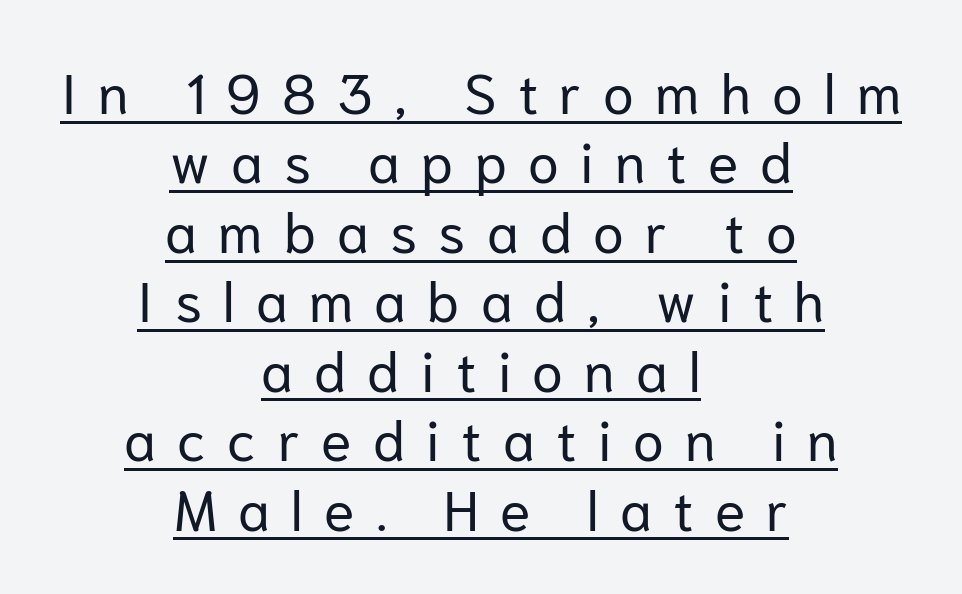
{"serif": "no", "italic": "no", "bold": "no", "weight": "regular", "width": "normal", "stroke_contrast": "low", "x_height": "medium", "monospaced": "no", "underline": "yes", "align": "center", "line_spacing_ratio": 1.24, "letter_spacing": "wide", "letter_spacing_em": 0.38, "glyph_px": 56}
